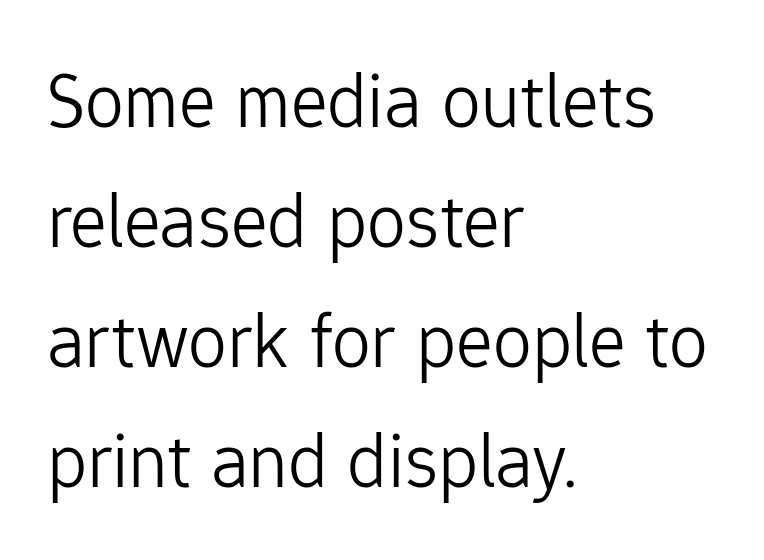
{"serif": "no", "italic": "no", "bold": "no", "weight": "light", "width": "normal", "stroke_contrast": "low", "x_height": "medium", "monospaced": "no", "underline": "no", "align": "left", "line_spacing": "normal", "line_spacing_ratio": 1.54, "letter_spacing": "normal", "letter_spacing_em": 0.0, "glyph_px": 78}
